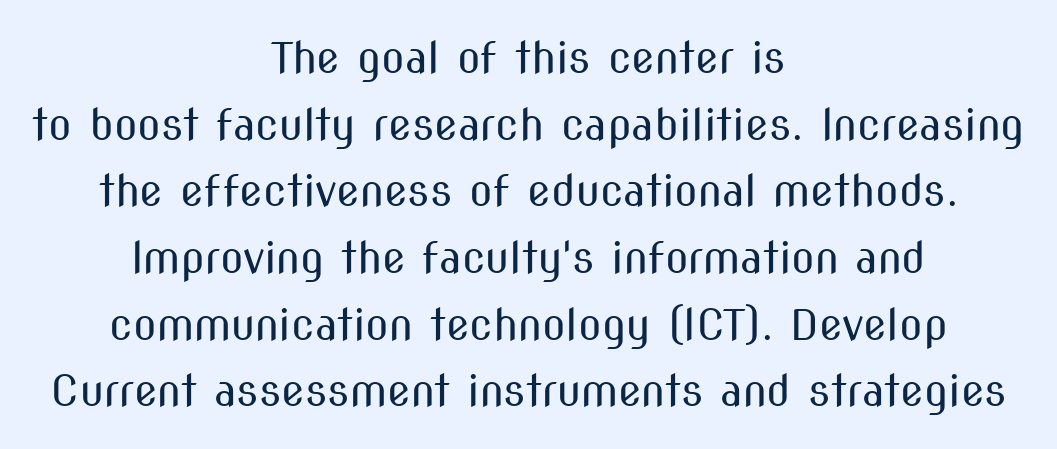
On a weight scale, this lands at 450 or below. Regular leading. Posture: upright roman. The zone under the glyphs is completely vacant.
